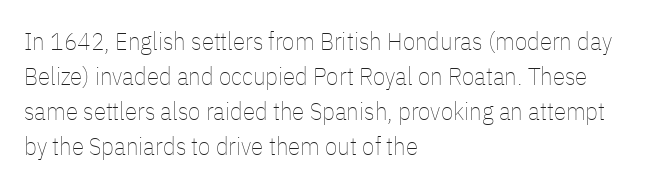
Nobody drew a line under any word here. The passage is arranged the way most books set body copy — flush left. Is the stroke heavy? The answer is a plain regular-or-lighter. Nobody touched the tracking dial on this one. A roman cut, with each character standing at attention. The space between consecutive lines is moderate.
